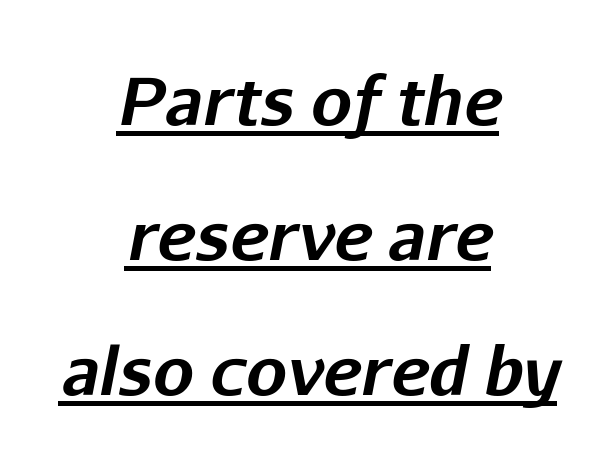
The image shows 65 px bold type, italic (leaning right); set centered, loose line spacing (2.08x), normal letter spacing, underlined; low stroke contrast and a medium x-height.
